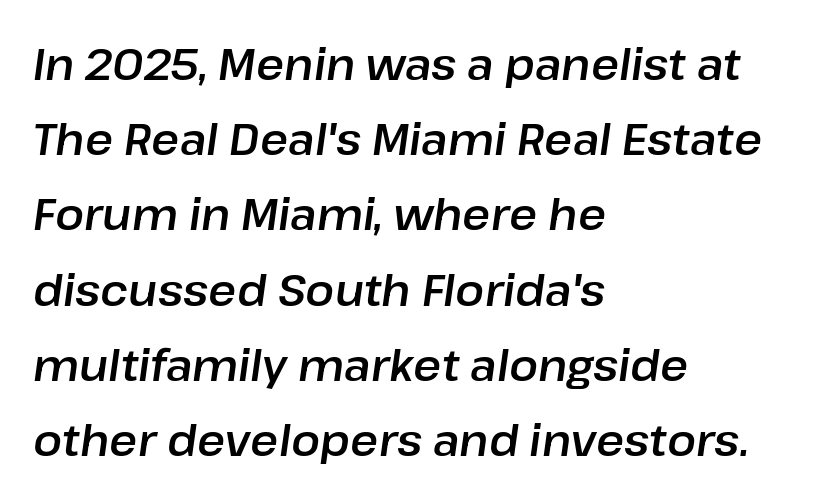
The image shows 43 px text type, italic (leaning right); set left-aligned, line spacing 1.75x, normal letter spacing, not underlined; low stroke contrast and a medium x-height.
